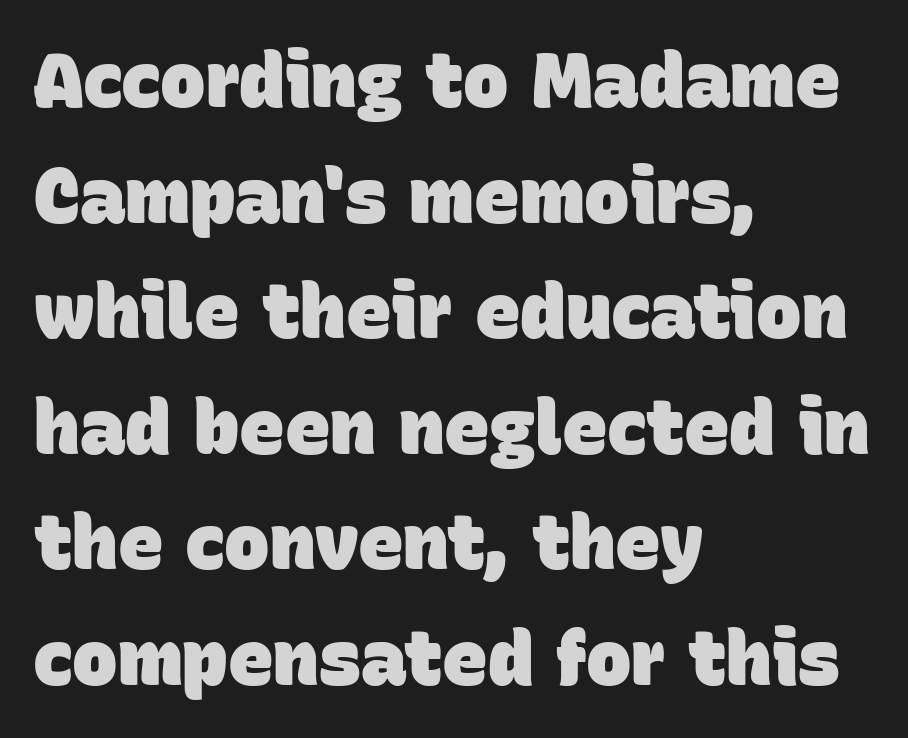
Q: Is the text bold? A: Yes.
Q: Is the typeface a serif or a sans-serif typeface? A: Sans-serif.
Q: Is the text underlined? A: No.
Q: How is the paragraph aligned? A: Left-aligned.
Q: Is the spacing between letters normal or unusually wide? A: Normal.
Q: Is the spacing between lines tight, normal or loose? A: Normal.
Q: Width (condensed, normal, or wide)? A: Normal.
Q: Stroke contrast? A: Low.
Q: x-height? A: Large.
Q: Monospaced? A: No.
